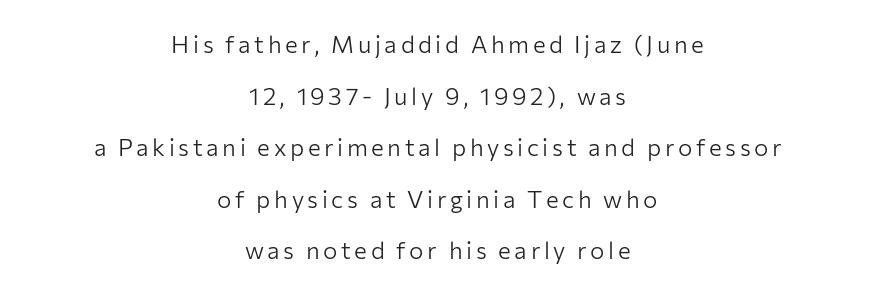
The image shows 24 px text type, upright; set centered, loose line spacing (2.15x), not underlined.
